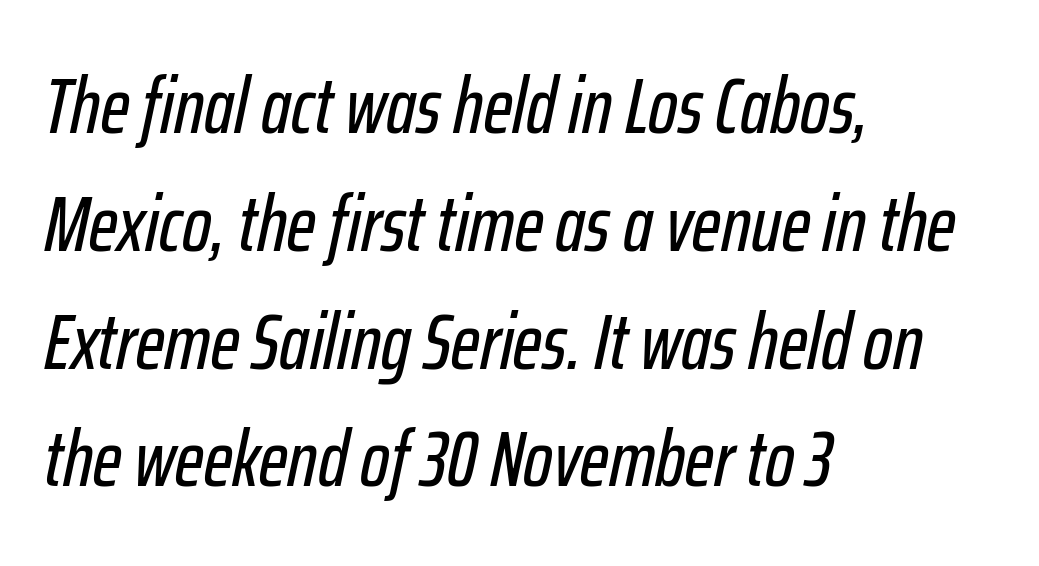
The image shows 78 px condensed type, italic (leaning right); set left-aligned, normal line spacing (1.51x), normal letter spacing, not underlined; low stroke contrast and a medium x-height.
